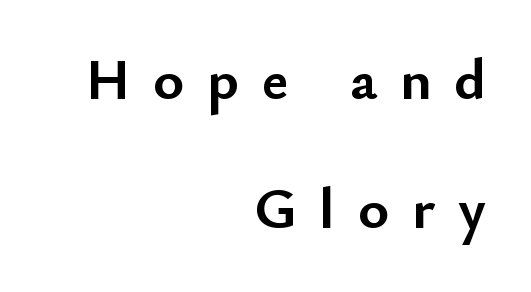
The image shows 59 px semibold sans-serif type, upright; set right-aligned, loose line spacing (2.19x), unusually wide letter spacing (+0.39 em), not underlined; low stroke contrast and a small x-height.
